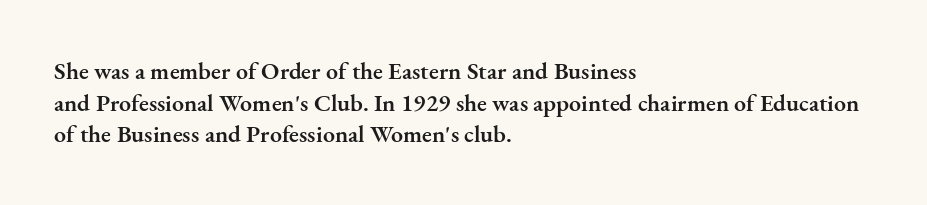
Q: Is the text bold? A: Semi-bold.
Q: Is the text italic (slanted)? A: No, it is upright.
Q: Is the text underlined? A: No.
Q: How is the paragraph aligned? A: Left-aligned.
Q: Is the spacing between letters normal or unusually wide? A: Normal.
Q: Is the spacing between lines tight, normal or loose? A: Normal.
